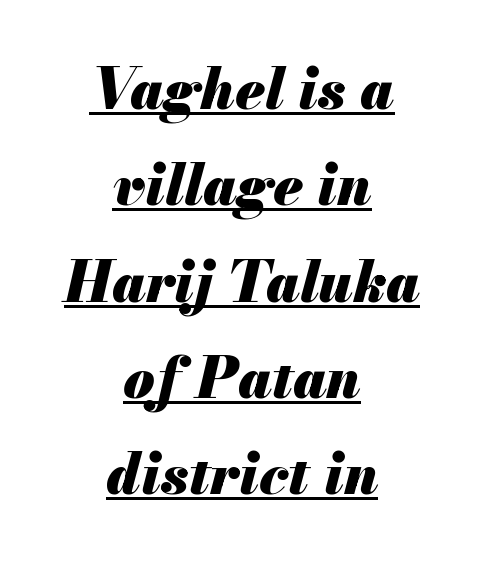
Vertically, the passage feels balanced, rows spaced as you'd expect. Heavy-handed strokes throughout: this text is bold. The letters advance in unequal steps, a hallmark of proportional type. The face used here has a pronounced slope to its letters.
